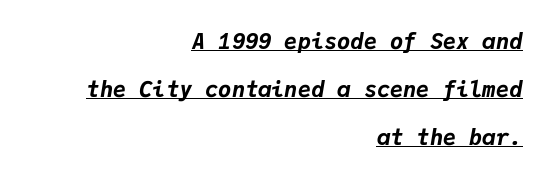
Tracking value appears to be zero — textbook default spacing. The rendering applies a slant to the glyphs. Regarding leading, the lines here are spaced well apart. A student would call this right alignment; a typographer would say flush right, rag left. The typesetting leans heavy: a genuine bold.
